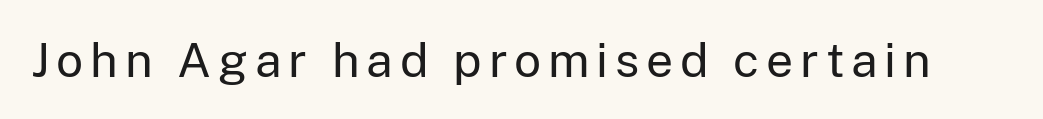
The image shows 48 px regular-weight sans-serif type, upright; set not underlined; low stroke contrast and a medium x-height.
